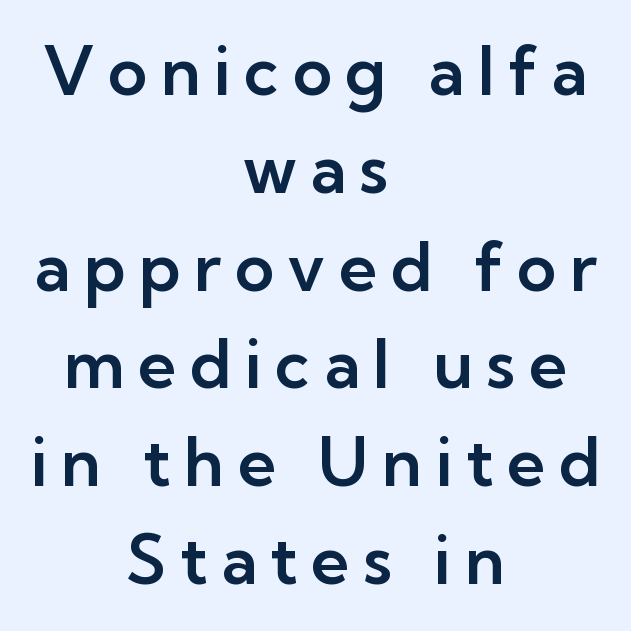
The image shows 67 px sans-serif type, upright; set centered, normal line spacing (1.46x), unusually wide letter spacing (+0.2 em), not underlined; low stroke contrast and a medium x-height.
